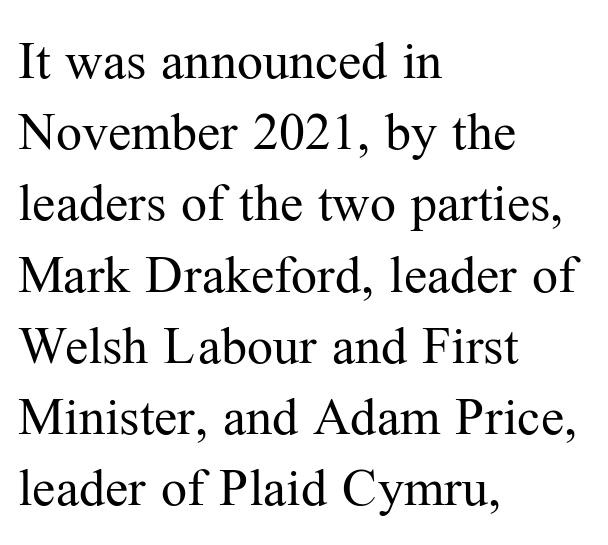
Q: Is the text bold? A: No.
Q: Is the text italic (slanted)? A: No, it is upright.
Q: Is the typeface a serif or a sans-serif typeface? A: Serif.
Q: Is the text underlined? A: No.
Q: How is the paragraph aligned? A: Left-aligned.
Q: Is the spacing between letters normal or unusually wide? A: Normal.
Q: Is the spacing between lines tight, normal or loose? A: Normal.
Q: Width (condensed, normal, or wide)? A: Normal.
Q: Stroke contrast? A: Medium.
Q: x-height? A: Medium.
Q: Monospaced? A: No.
